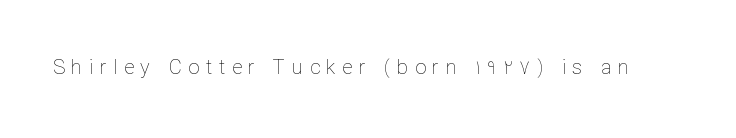
The type is letterspaced generously, with wide tracking. The strokes are not fattened; the text isn't bold. The baseline area is clear. This is roman type, the default non-slanted kind.
